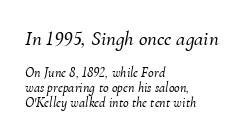
Q: Is the text italic (slanted)? A: Yes, it leans right by about 10 degrees.
Q: Is the text underlined? A: No.
Q: How is the paragraph aligned? A: Left-aligned.
Q: Is the spacing between letters normal or unusually wide? A: Normal.
Q: Is the spacing between lines tight, normal or loose? A: Tight.
Q: Which block of text is set in a larger size, the first (top) or the second (bottom)? A: The first (top) one.
